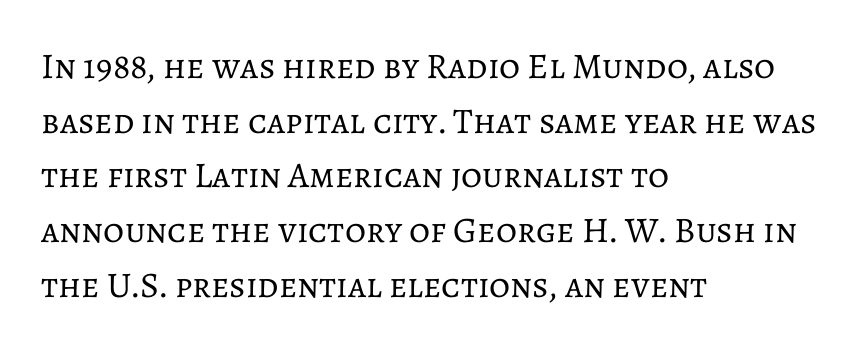
The image shows 36 px regular-weight type, upright; set left-aligned, normal line spacing (1.52x), normal letter spacing, not underlined; low stroke contrast and a medium x-height.
